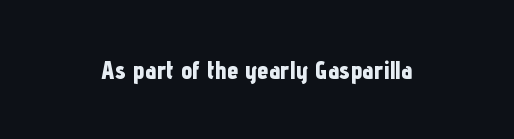
The image shows 25 px bold type, upright; set normal letter spacing, not underlined.
